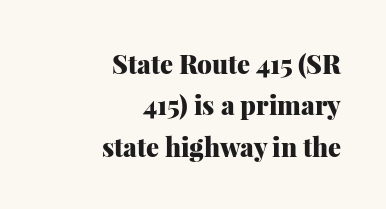
{"italic": "no", "bold": "yes", "underline": "no", "align": "right", "line_spacing": "normal", "line_spacing_ratio": 1.59, "letter_spacing": "normal", "letter_spacing_em": 0.0, "glyph_px": 26}
